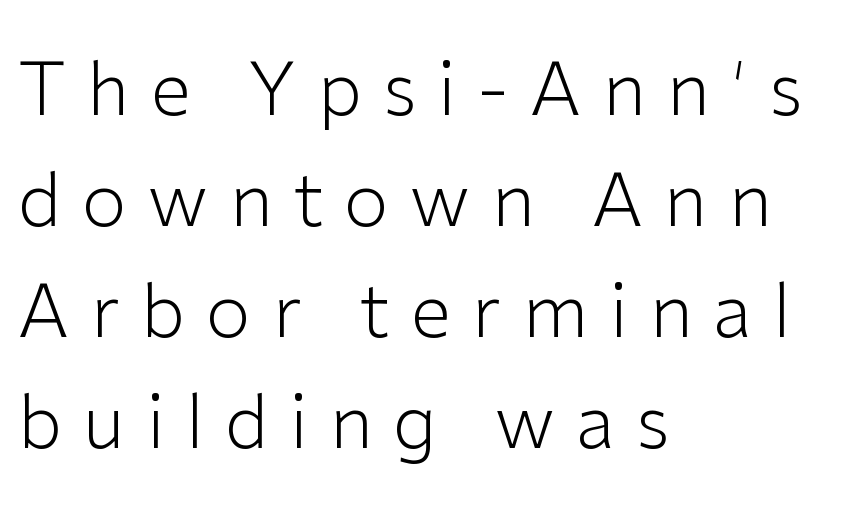
Students, observe: this is what conventionally led text looks like. The letters look calm and open, with moderate or lighter stems. Has an underline been added? It has not. The passage shown is typed in a proportional face where columns would drift. Every stem runs plumb, perpendicular to the baseline.
